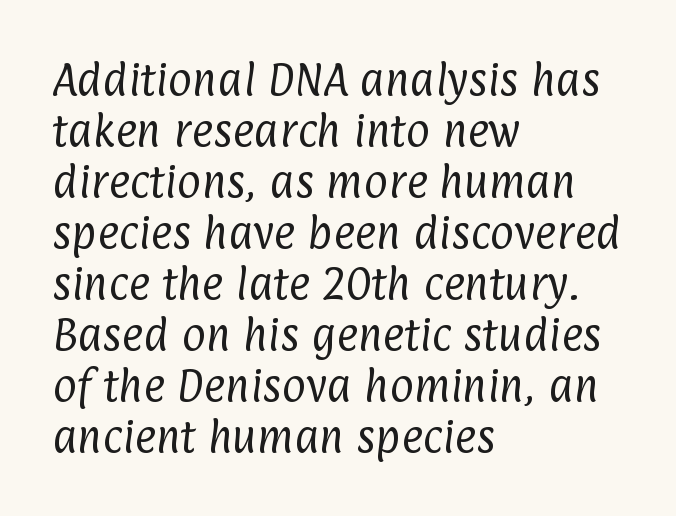
The image shows 37 px regular-weight, condensed sans-serif type; set left-aligned, normal line spacing (1.38x), normal letter spacing, not underlined; low stroke contrast and a medium x-height.
